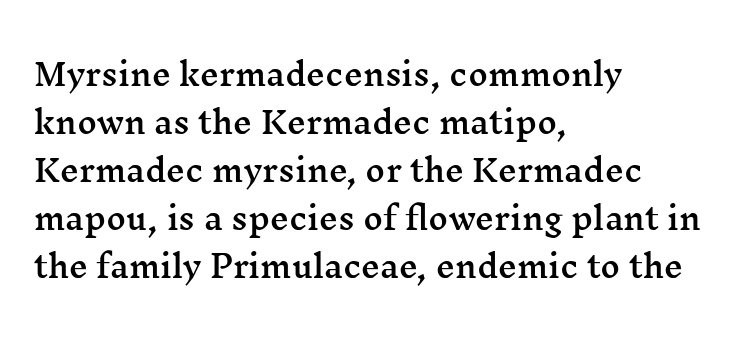
{"serif": "yes", "italic": "no", "width": "wide", "stroke_contrast": "medium", "x_height": "medium", "monospaced": "no", "underline": "no", "align": "left", "line_spacing": "normal", "line_spacing_ratio": 1.6, "letter_spacing": "normal", "letter_spacing_em": 0.0, "glyph_px": 30}
